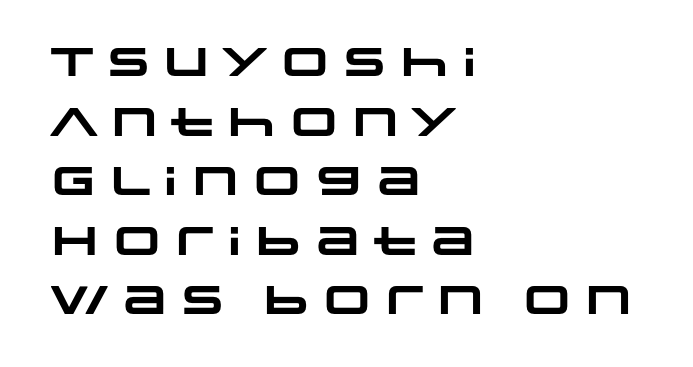
{"serif": "no", "bold": "yes", "weight": "heavy", "width": "wide", "stroke_contrast": "low", "x_height": "large", "monospaced": "no", "underline": "no", "align": "left", "line_spacing": "normal", "line_spacing_ratio": 1.49, "letter_spacing": "normal", "letter_spacing_em": 0.0, "glyph_px": 40}
